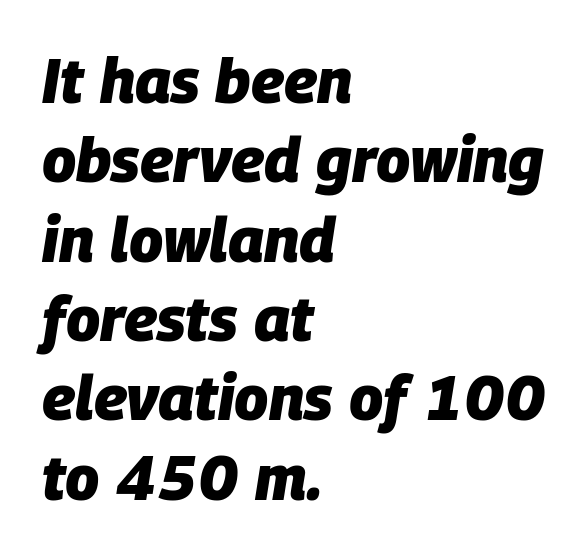
Q: Is the text bold? A: Yes.
Q: Is the text italic (slanted)? A: Yes, it leans right by about 9 degrees.
Q: Is the text underlined? A: No.
Q: How is the paragraph aligned? A: Left-aligned.
Q: Is the spacing between letters normal or unusually wide? A: Normal.
Q: Is the spacing between lines tight, normal or loose? A: Normal.
Q: Width (condensed, normal, or wide)? A: Normal.
Q: Stroke contrast? A: Low.
Q: x-height? A: Large.
Q: Monospaced? A: No.
